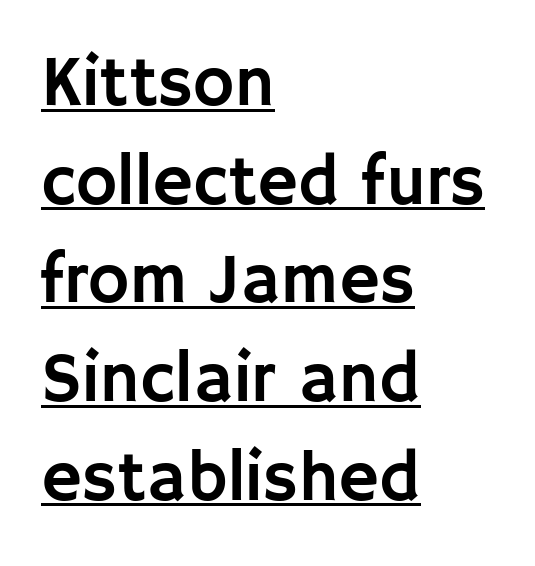
This sample has the flowing, uneven cadence of proportional lettering. Posture: vertical. Students, observe the line beneath the letters — that is underlining. Students, note that the glyphs here touch the page at normal intervals.
